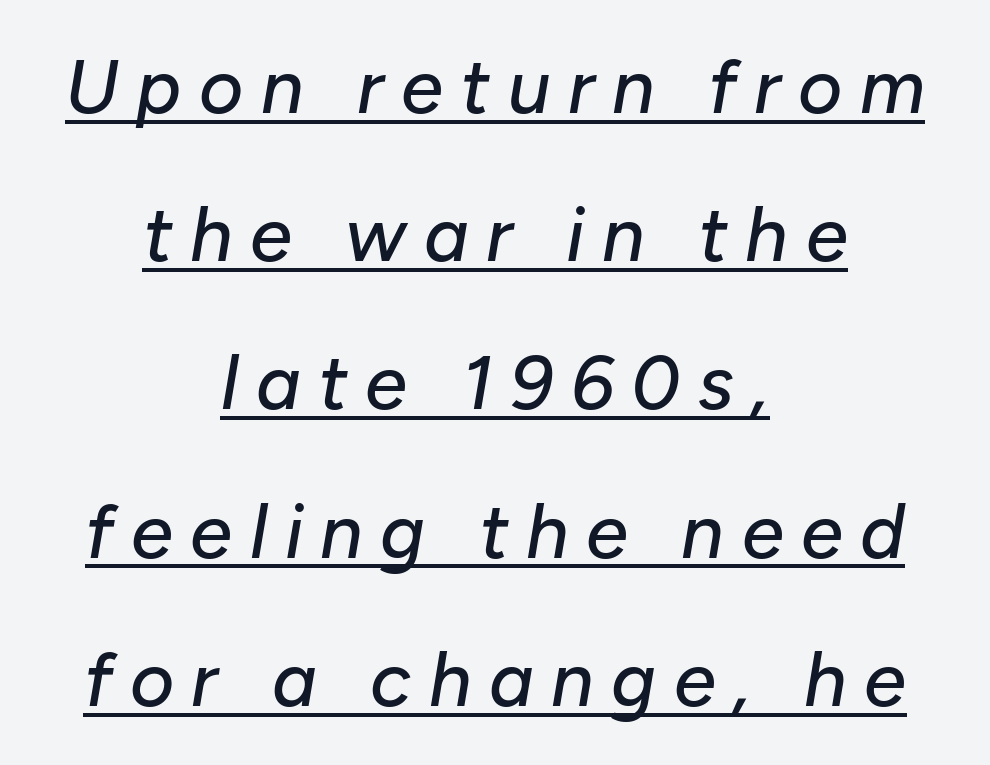
{"italic": "yes", "lean": "right", "slant_degrees": 10, "width": "normal", "stroke_contrast": "low", "x_height": "medium", "monospaced": "no", "underline": "yes", "align": "center", "line_spacing": "loose", "line_spacing_ratio": 1.95, "letter_spacing": "wide", "letter_spacing_em": 0.23, "glyph_px": 76}
